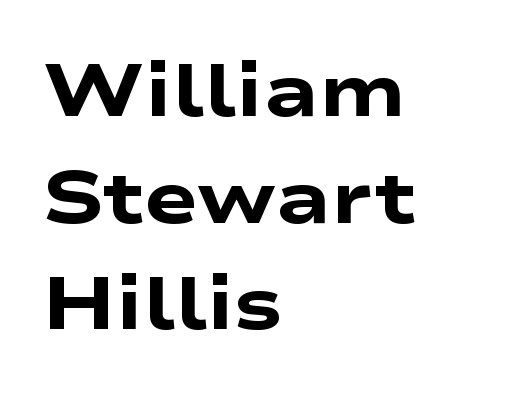
{"serif": "no", "bold": "yes", "weight": "heavy", "width": "wide", "stroke_contrast": "low", "x_height": "medium", "monospaced": "no", "underline": "no", "align": "left", "line_spacing": "normal", "line_spacing_ratio": 1.46, "letter_spacing": "normal", "letter_spacing_em": 0.0, "glyph_px": 73}
